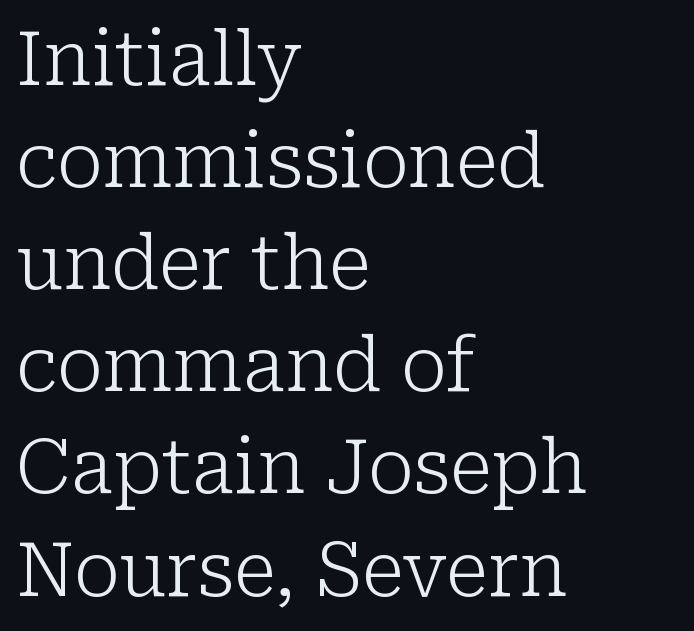
Little horizontal feet cap the strokes, marking this as serif type. Heft: none added — not bold. Each row of text sits above clean, open space. Proportional: the letters do not fall into vertical columns. Vertical spacing — default.
